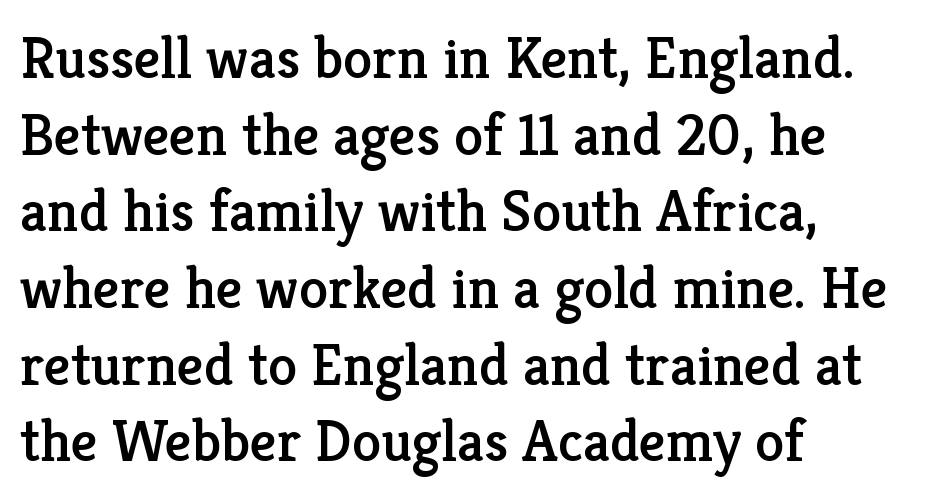
Caption: standard tracking, unaltered. Clear beneath every line of the passage. The rows are spaced the way most documents space them. All the whitespace from short lines collects on the right.
